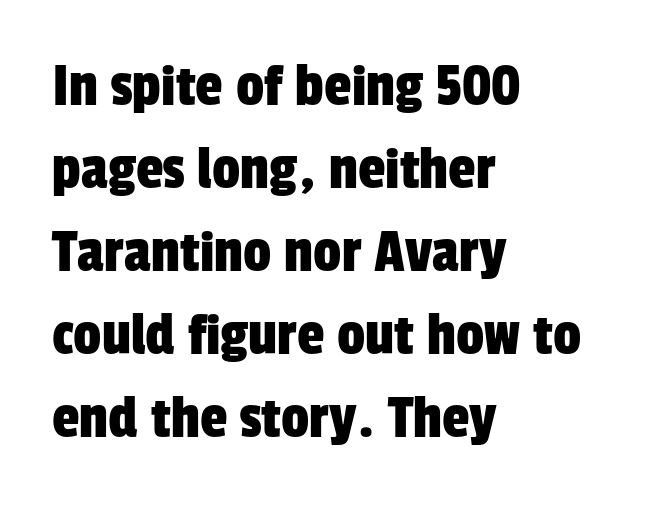
The image shows 62 px condensed sans-serif type; set left-aligned, normal line spacing (1.34x), normal letter spacing, not underlined; low stroke contrast and a medium x-height.
